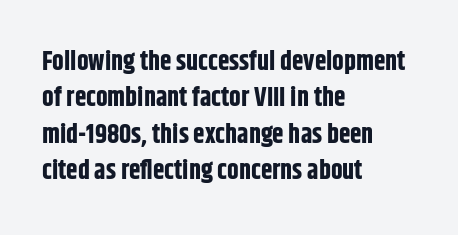
Characters remain perfectly vertical along every line. The passage is arranged the way most books set body copy — flush left. These lines sit exactly where default settings would place them. Nobody touched the tracking dial on this one. Descender tails drop into unmarked territory. Is the type bold? Yes — the strokes are clearly thick and heavy.
